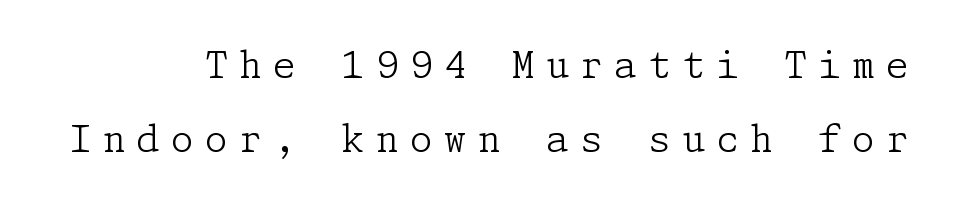
The image shows 37 px light serif type, upright; set loose line spacing (1.99x), unusually wide letter spacing (+0.3 em), not underlined; low stroke contrast and a medium x-height.
